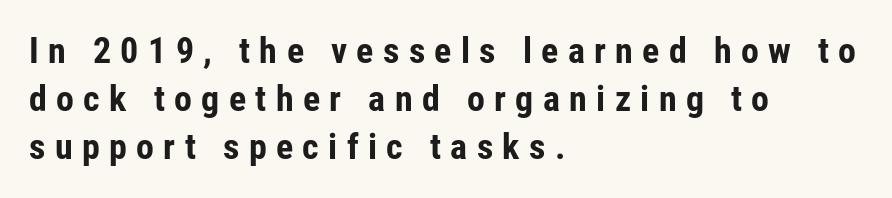
Descenders hang freely into open space. Each letter keeps its own natural width here, so spacing adapts to shape. Honestly, the row spacing looks completely unremarkable. The typesetter chose a ragged-right arrangement here.
